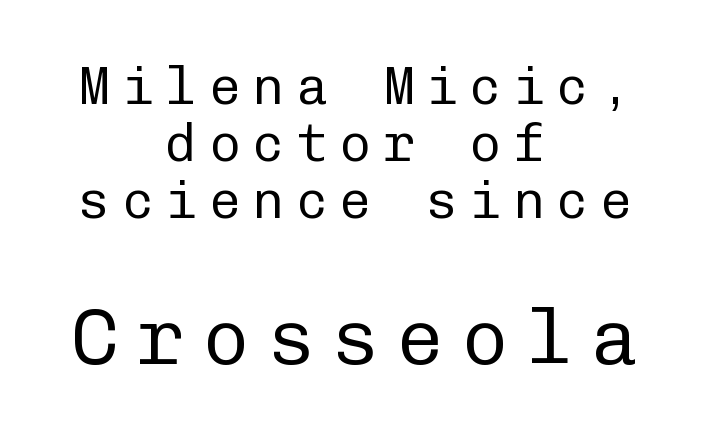
The image shows 79 px regular-weight sans-serif type, upright, monospaced; set centered, tight line spacing (1.08x), unusually wide letter spacing (+0.22 em), not underlined; the second (bottom) block is 1.49x larger; low stroke contrast and a medium x-height.
